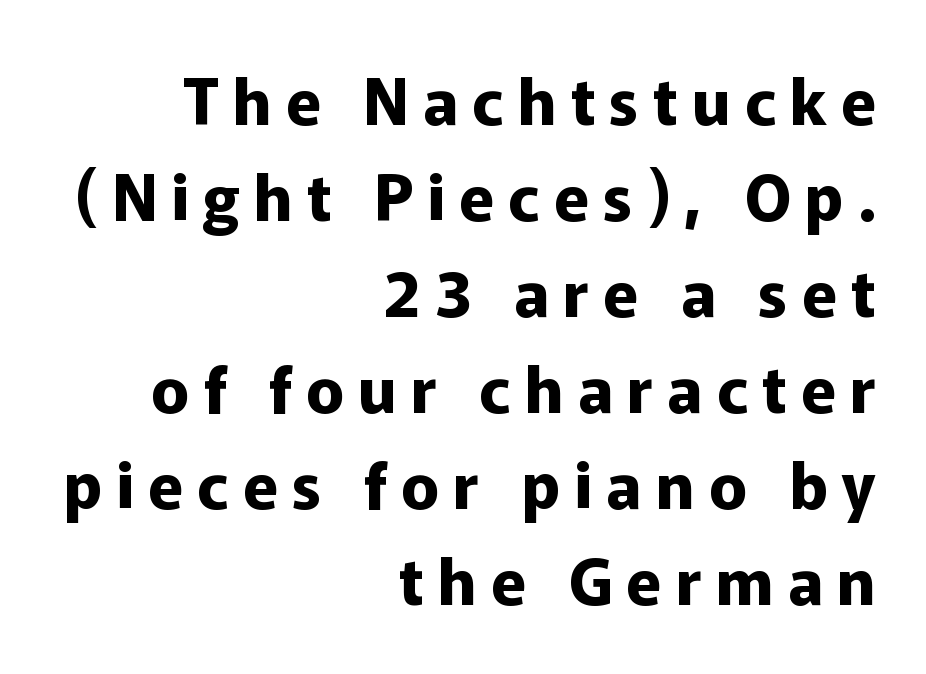
Q: Is the text bold? A: Yes.
Q: Is the text italic (slanted)? A: No, it is upright.
Q: Is the typeface a serif or a sans-serif typeface? A: Sans-serif.
Q: Is the text underlined? A: No.
Q: How is the paragraph aligned? A: Right-aligned.
Q: Is the spacing between letters normal or unusually wide? A: Unusually wide.
Q: Is the spacing between lines tight, normal or loose? A: Normal.
Q: Width (condensed, normal, or wide)? A: Normal.
Q: Stroke contrast? A: Low.
Q: x-height? A: Medium.
Q: Monospaced? A: No.
